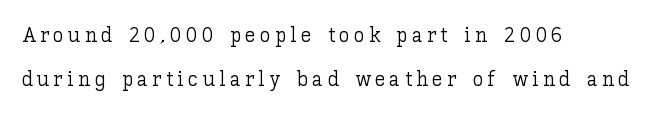
{"italic": "no", "bold": "no", "underline": "no", "align": "left", "line_spacing": "loose", "line_spacing_ratio": 2.09, "letter_spacing": "wide", "letter_spacing_em": 0.21, "glyph_px": 21}
